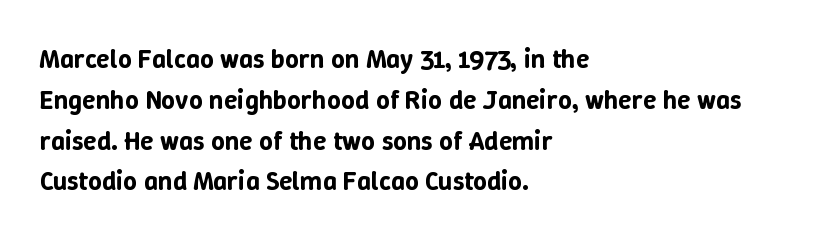
The image shows 27 px text type, upright; set left-aligned, normal line spacing (1.51x), normal letter spacing, not underlined.
